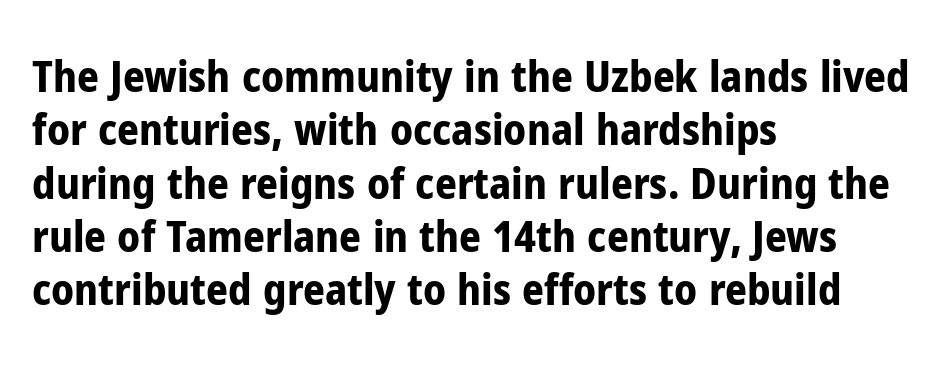
Q: Is the text bold? A: Yes.
Q: Is the text italic (slanted)? A: No, it is upright.
Q: Is the typeface a serif or a sans-serif typeface? A: Sans-serif.
Q: Is the text underlined? A: No.
Q: How is the paragraph aligned? A: Left-aligned.
Q: Is the spacing between letters normal or unusually wide? A: Normal.
Q: Width (condensed, normal, or wide)? A: Condensed.
Q: Stroke contrast? A: Low.
Q: x-height? A: Medium.
Q: Monospaced? A: No.
